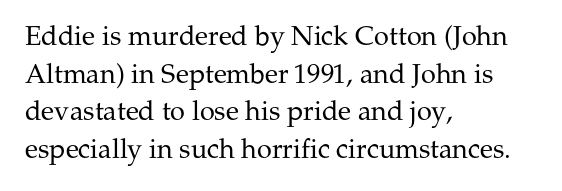
The image shows 27 px text type, upright; set left-aligned, normal line spacing (1.39x), normal letter spacing, not underlined.
